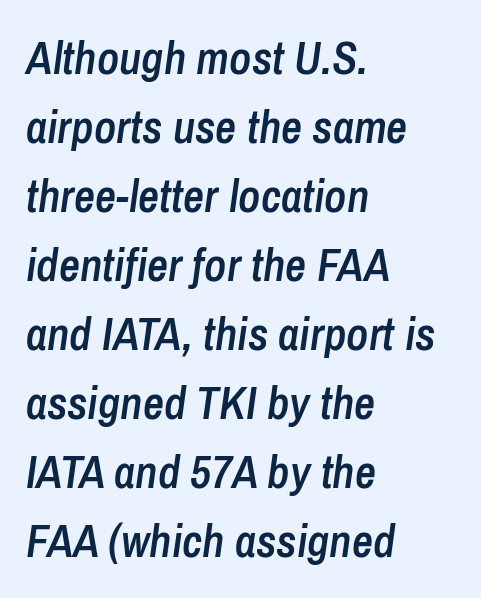
Q: Is the text bold? A: Semi-bold.
Q: Is the text italic (slanted)? A: Yes, it leans right by about 8 degrees.
Q: Is the text underlined? A: No.
Q: How is the paragraph aligned? A: Left-aligned.
Q: Is the spacing between letters normal or unusually wide? A: Normal.
Q: Is the spacing between lines tight, normal or loose? A: Normal.
Q: Width (condensed, normal, or wide)? A: Condensed.
Q: Stroke contrast? A: Low.
Q: x-height? A: Medium.
Q: Monospaced? A: No.
